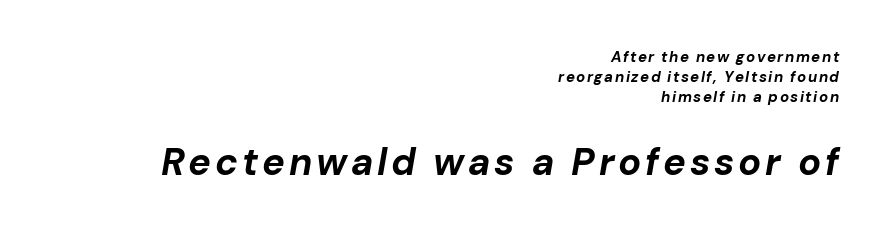
Q: Is the text bold? A: Yes.
Q: Is the text italic (slanted)? A: Yes, it leans right by about 10 degrees.
Q: Is the text underlined? A: No.
Q: How is the paragraph aligned? A: Right-aligned.
Q: Is the spacing between lines tight, normal or loose? A: Normal.
Q: Which block of text is set in a larger size, the first (top) or the second (bottom)? A: The second (bottom) one.
Q: Width (condensed, normal, or wide)? A: Normal.
Q: Stroke contrast? A: Low.
Q: x-height? A: Medium.
Q: Monospaced? A: No.
